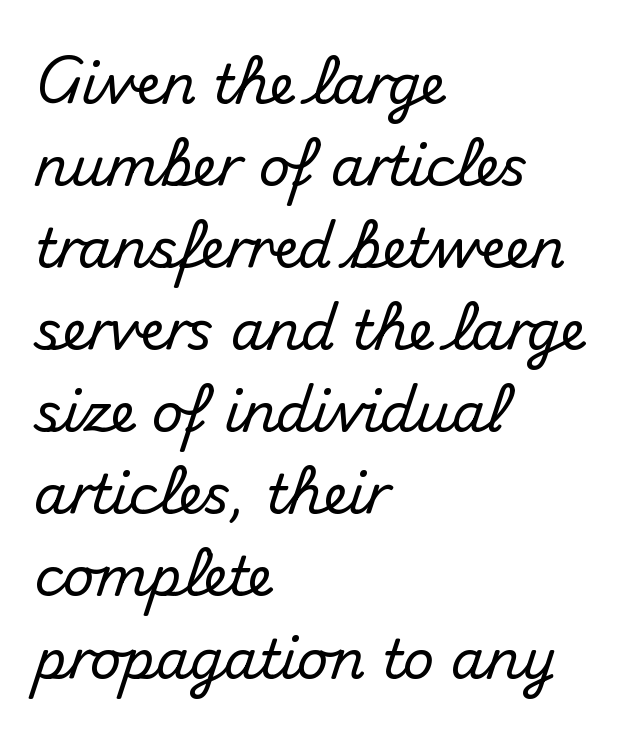
Q: Is the text italic (slanted)? A: Yes.
Q: Is the typeface a serif or a sans-serif typeface? A: Sans-serif.
Q: Is the text underlined? A: No.
Q: How is the paragraph aligned? A: Left-aligned.
Q: Is the spacing between letters normal or unusually wide? A: Normal.
Q: Is the spacing between lines tight, normal or loose? A: Normal.
Q: Width (condensed, normal, or wide)? A: Normal.
Q: Stroke contrast? A: Medium.
Q: x-height? A: Small.
Q: Monospaced? A: No.
